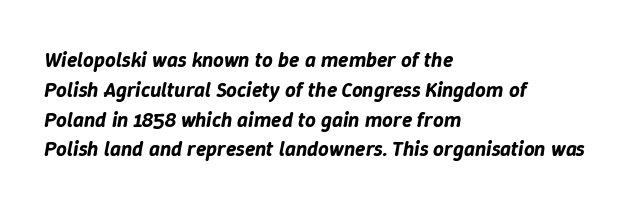
The font's italic variant was chosen for this text. The typesetter chose a ragged-right arrangement here. Words float on clear page, feet unadorned. Characters follow at the spacing the type designer built in.
